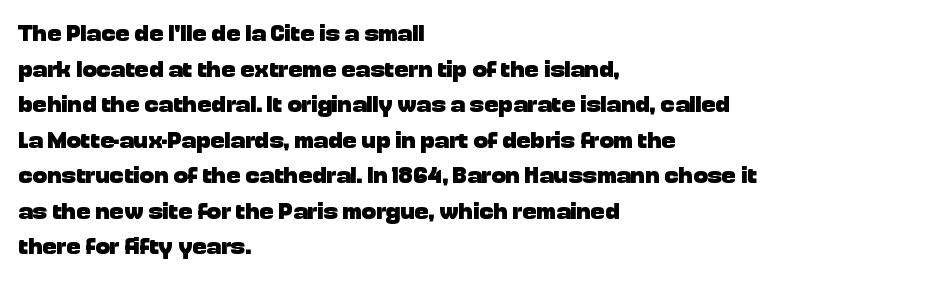
Q: Is the text bold? A: Yes.
Q: Is the text italic (slanted)? A: No, it is upright.
Q: Is the text underlined? A: No.
Q: How is the paragraph aligned? A: Left-aligned.
Q: Is the spacing between letters normal or unusually wide? A: Normal.
Q: Is the spacing between lines tight, normal or loose? A: Normal.
